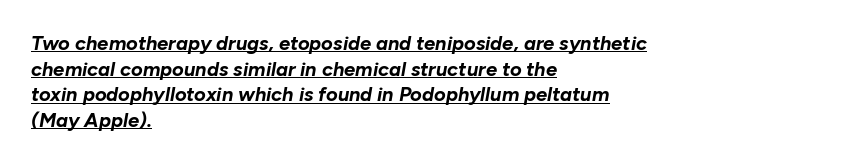
Q: Is the text bold? A: Yes.
Q: Is the text italic (slanted)? A: Yes, it leans right by about 10 degrees.
Q: Is the text underlined? A: Yes.
Q: How is the paragraph aligned? A: Left-aligned.
Q: Is the spacing between letters normal or unusually wide? A: Normal.
Q: Is the spacing between lines tight, normal or loose? A: Normal.
